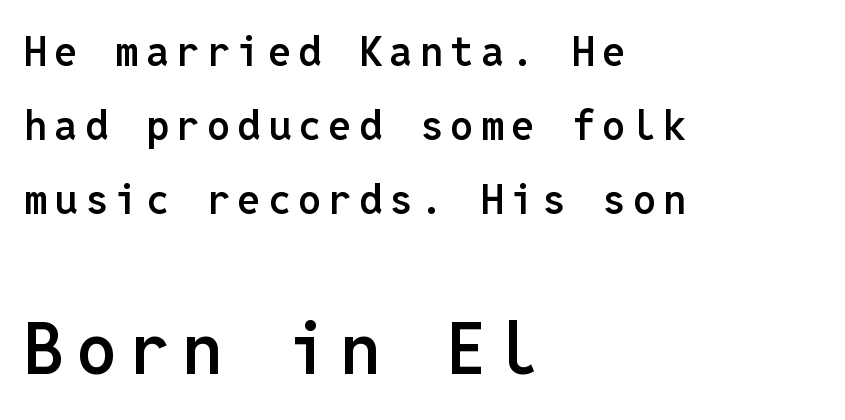
The image shows 71 px semibold sans-serif type, upright, monospaced; set left-aligned, line spacing 1.8x, not underlined; the second (bottom) block is 1.73x larger; low stroke contrast and a medium x-height.
